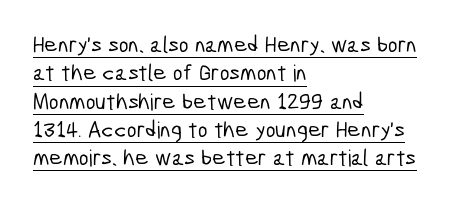
{"underline": "yes", "align": "left", "line_spacing_ratio": 1.23, "letter_spacing": "normal", "letter_spacing_em": 0.0, "glyph_px": 23}
